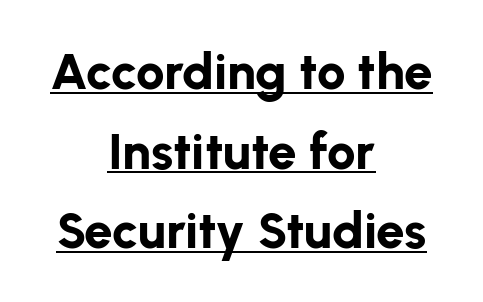
The image shows 51 px bold sans-serif type, upright; set centered, normal line spacing (1.56x), normal letter spacing, underlined; low stroke contrast and a medium x-height.
